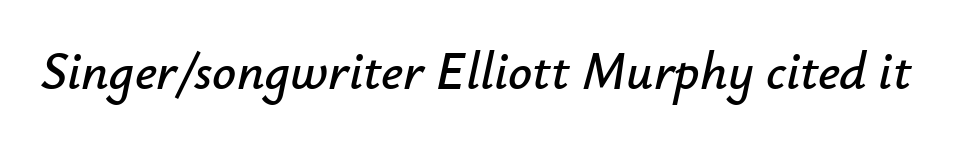
Q: Is the text italic (slanted)? A: Yes, it leans right by about 12 degrees.
Q: Is the text underlined? A: No.
Q: Is the spacing between letters normal or unusually wide? A: Normal.
Q: Width (condensed, normal, or wide)? A: Normal.
Q: Stroke contrast? A: Low.
Q: x-height? A: Small.
Q: Monospaced? A: No.
